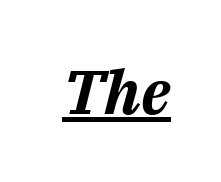
The image shows 61 px bold type, italic (leaning right); set normal letter spacing, underlined; medium stroke contrast and a medium x-height.
